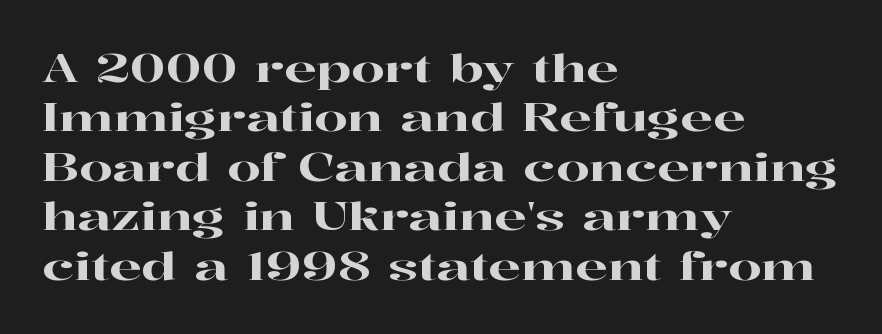
A typesetter would call this zero additional tracking. Ascenders rise straight up at ninety degrees. Type style note: has serifs. Spacing verdict: proportional, widths tailored to each character. The specimen omits any rule beneath the text block's lines. The paragraph has a hard left edge and a soft right edge.
